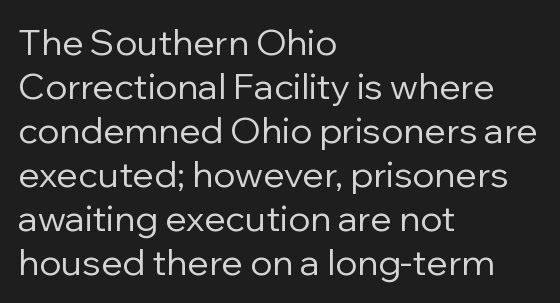
Q: Is the text bold? A: No.
Q: Is the text italic (slanted)? A: No, it is upright.
Q: Is the typeface a serif or a sans-serif typeface? A: Sans-serif.
Q: Is the text underlined? A: No.
Q: How is the paragraph aligned? A: Left-aligned.
Q: Is the spacing between letters normal or unusually wide? A: Normal.
Q: Width (condensed, normal, or wide)? A: Normal.
Q: Stroke contrast? A: Low.
Q: x-height? A: Medium.
Q: Monospaced? A: No.
